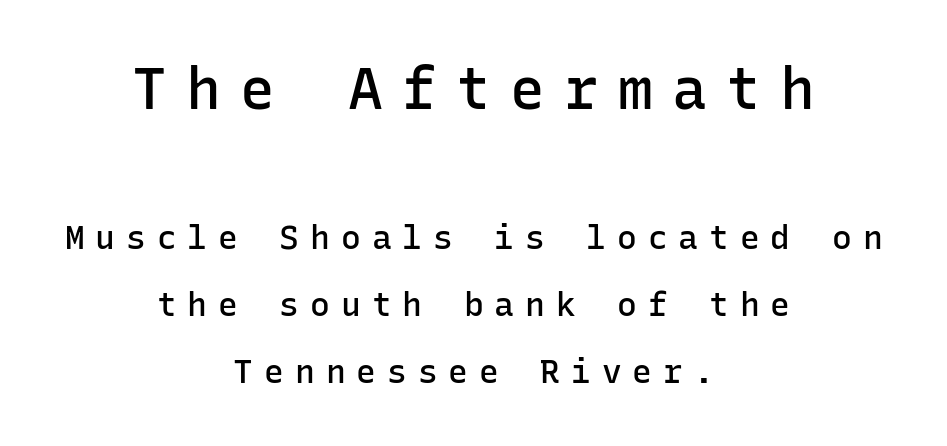
{"serif": "no", "italic": "no", "bold": "semi", "weight": "semibold", "width": "normal", "stroke_contrast": "low", "x_height": "medium", "monospaced": "yes", "underline": "no", "align": "center", "line_spacing": "loose", "line_spacing_ratio": 2.03, "letter_spacing": "wide", "letter_spacing_em": 0.33, "larger_block": "first", "size_ratio": 1.76, "glyph_px": 58}
